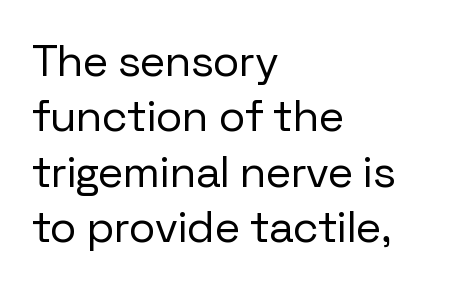
The image shows 44 px regular-weight sans-serif type, upright; set left-aligned, normal line spacing (1.26x), normal letter spacing, not underlined; low stroke contrast and a medium x-height.
